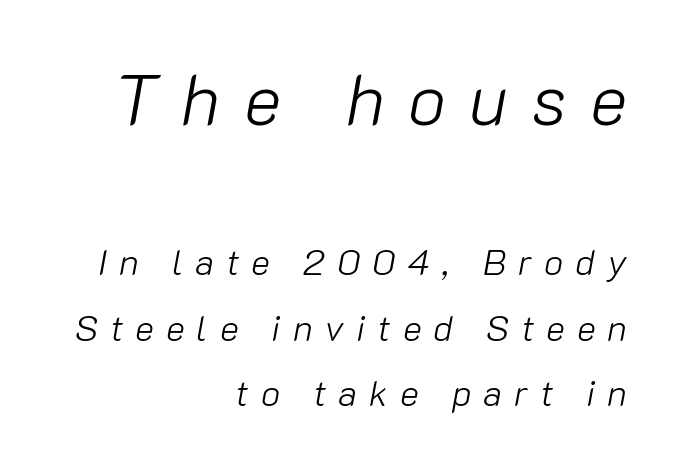
{"italic": "yes", "lean": "right", "slant_degrees": 10, "bold": "no", "weight": "light", "width": "normal", "stroke_contrast": "low", "x_height": "medium", "monospaced": "no", "underline": "no", "align": "right", "line_spacing_ratio": 1.83, "letter_spacing": "wide", "letter_spacing_em": 0.33, "larger_block": "first", "size_ratio": 1.97, "glyph_px": 71}
